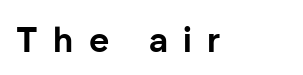
Q: Is the text bold? A: Yes.
Q: Is the text italic (slanted)? A: No, it is upright.
Q: Is the typeface a serif or a sans-serif typeface? A: Sans-serif.
Q: Is the text underlined? A: No.
Q: Is the spacing between letters normal or unusually wide? A: Unusually wide.
Q: Width (condensed, normal, or wide)? A: Normal.
Q: Stroke contrast? A: Low.
Q: x-height? A: Medium.
Q: Monospaced? A: No.
